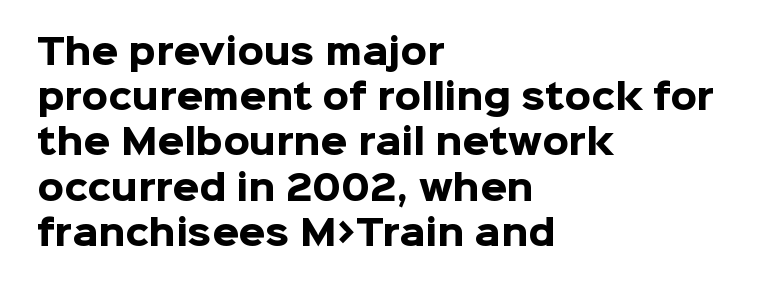
Varying glyph widths throughout — classic text-font behaviour. Do the letters lean? They stand straight. Does the copy run flush right? No — it runs flush left. The passage shown is typeset with a sans-serif family. Strong, thick strokes mark this as bold type. Each row of text sits above clean, open space.
